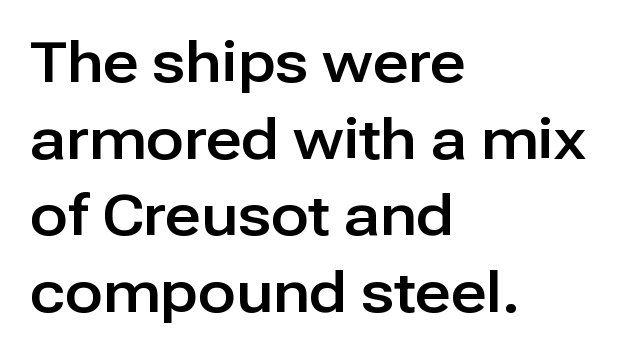
{"serif": "no", "italic": "no", "width": "normal", "stroke_contrast": "low", "x_height": "medium", "monospaced": "no", "underline": "no", "align": "left", "line_spacing": "normal", "line_spacing_ratio": 1.37, "letter_spacing": "normal", "letter_spacing_em": 0.0, "glyph_px": 56}
